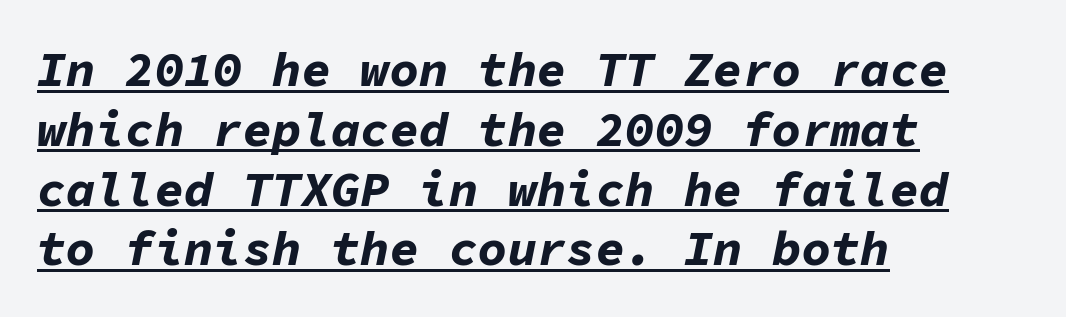
The image shows 49 px bold type, italic (leaning right), monospaced; set left-aligned, line spacing 1.22x, normal letter spacing, underlined; low stroke contrast and a medium x-height.
